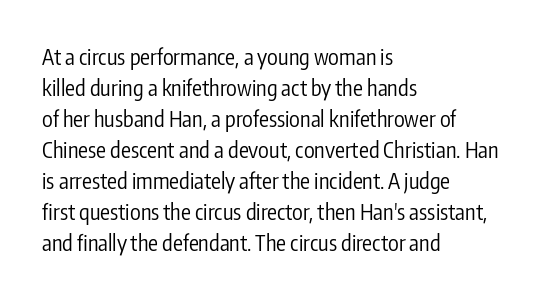
The words here are not underlined. Default kerning and tracking; the words read as compact shapes. The paragraph shown leans on its left margin. Posture: straight, roman, zero tilt. Vertical stems look standard width or narrower in stroke. Vertical spacing — default.
